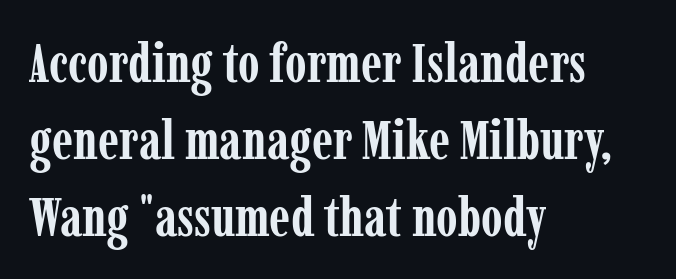
The image shows 55 px semibold, condensed serif type, upright; set left-aligned, normal line spacing (1.4x), normal letter spacing, not underlined; low stroke contrast and a medium x-height.
